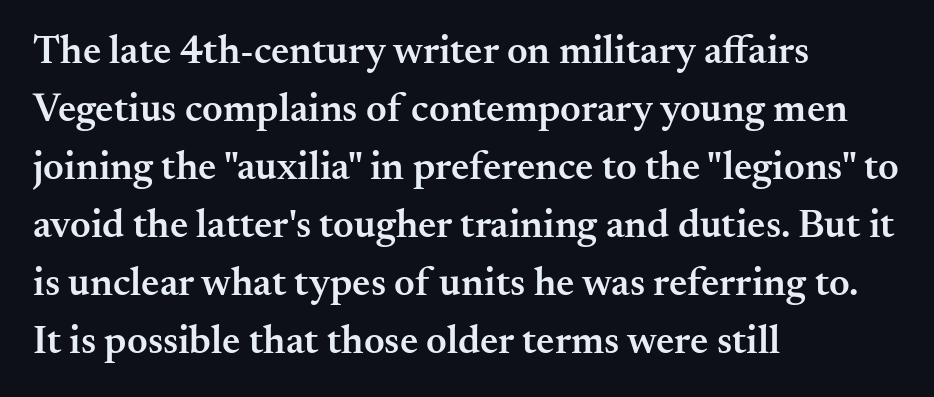
The image shows 40 px semibold serif type, upright; set left-aligned, normal line spacing (1.45x), normal letter spacing, not underlined; medium stroke contrast and a small x-height.
